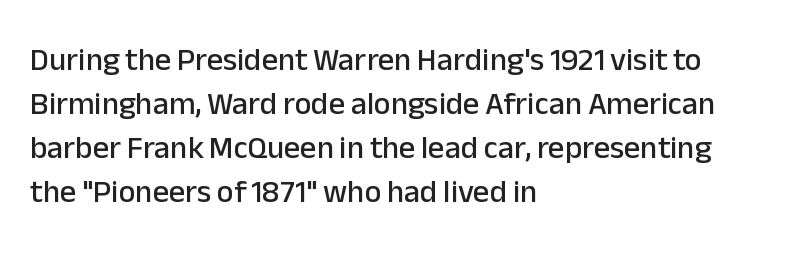
{"serif": "no", "italic": "no", "width": "normal", "stroke_contrast": "low", "x_height": "medium", "monospaced": "no", "underline": "no", "align": "left", "line_spacing": "normal", "line_spacing_ratio": 1.38, "letter_spacing": "normal", "letter_spacing_em": 0.0, "glyph_px": 32}
